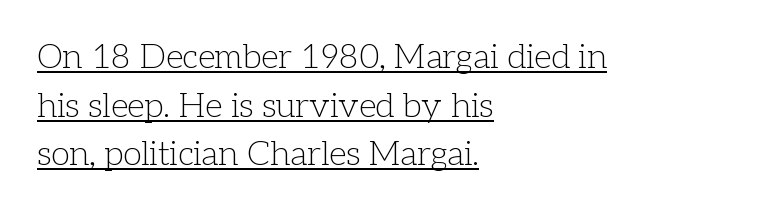
The image shows 34 px light serif type, upright; set left-aligned, normal line spacing (1.43x), normal letter spacing, underlined; low stroke contrast and a medium x-height.
